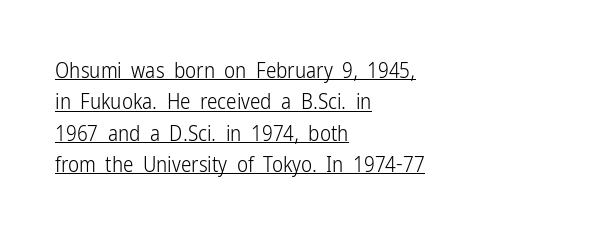
These lines were composed using upright roman letters. The paragraph shown leans on its left margin. The rendered words wear a rule along their underside. The letters look calm and open, with moderate or lighter stems.
